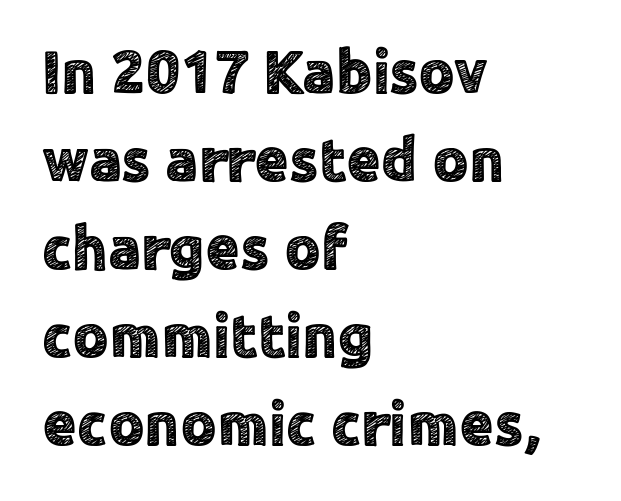
Q: Is the text italic (slanted)? A: No, it is upright.
Q: Is the typeface a serif or a sans-serif typeface? A: Sans-serif.
Q: Is the text underlined? A: No.
Q: How is the paragraph aligned? A: Left-aligned.
Q: Is the spacing between letters normal or unusually wide? A: Normal.
Q: Is the spacing between lines tight, normal or loose? A: Normal.
Q: Width (condensed, normal, or wide)? A: Normal.
Q: x-height? A: Medium.
Q: Monospaced? A: No.
